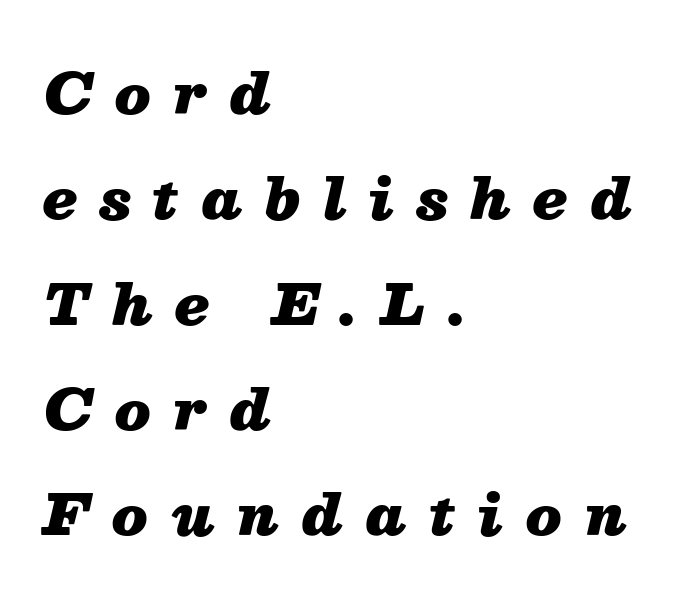
The image shows 56 px heavy type, italic (leaning right); set left-aligned, line spacing 1.88x, unusually wide letter spacing (+0.41 em), not underlined; medium stroke contrast and a medium x-height.
